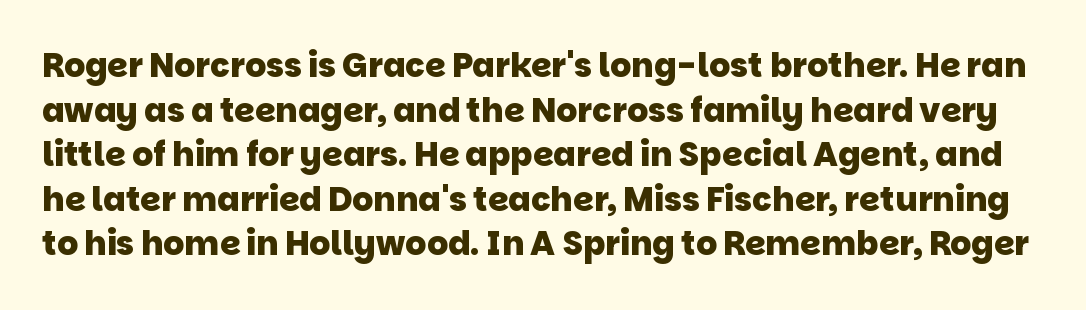
Varying glyph widths throughout — classic text-font behaviour. Words appear dense and cohesive because spacing is normal. Descenders are the only things crossing below the line. The letters carry no serifs — their stems end cleanly without finishing strokes. Vertically, the passage feels balanced, rows spaced as you'd expect.
